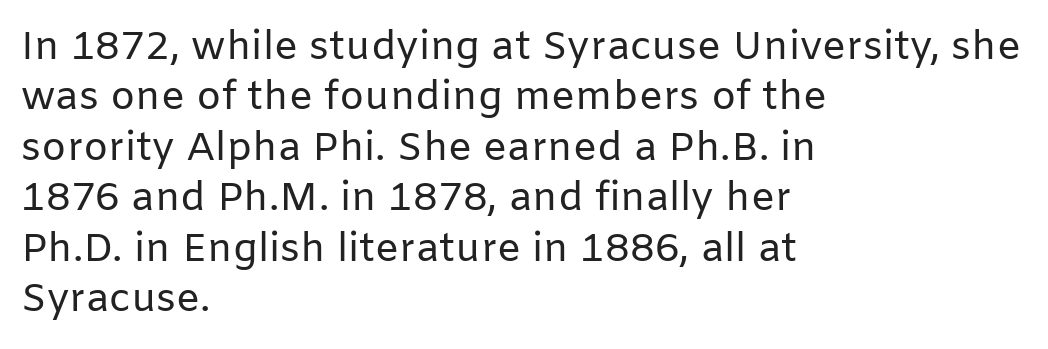
This sample has the flowing, uneven cadence of proportional lettering. You can tell from the bare stems that sans-serif type was used. The space beneath each line is pristine and unruled. Every character sits straight up, as roman type does. In terms of leading, this rendering sits right in the middle.
